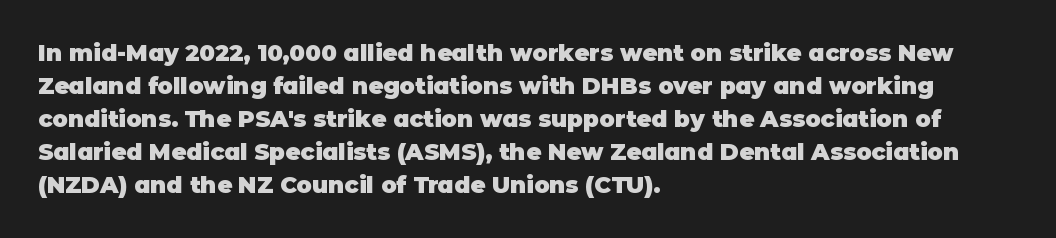
This sample keeps an unexceptional amount of space between lines. Strokes here are thick enough to call this a true bold. A student would call this left alignment; a typographer would say flush left, rag right. You can tell it's not italic because the verticals are truly vertical.
